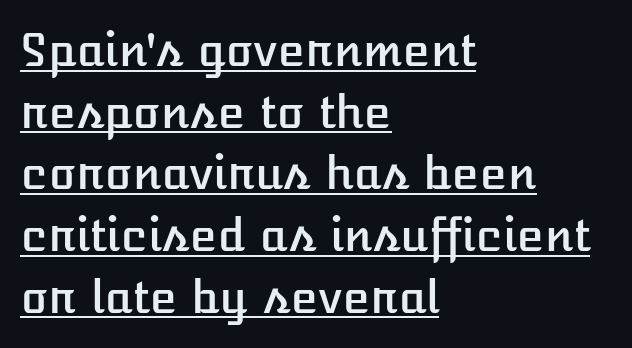
Characters follow at the spacing the type designer built in. Note the varied advance widths — an 'i' is clearly narrower than an 'm'. Does the lettering tilt? It doesn't — this is upright. Each new line begins a customary step beneath the previous one. Is the block centered? No — it sits flush against the left margin.
